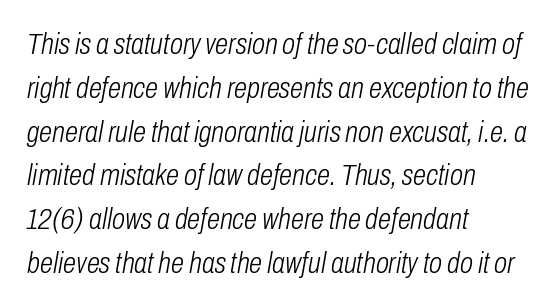
Q: Is the text bold? A: No.
Q: Is the text italic (slanted)? A: Yes, it leans right by about 10 degrees.
Q: Is the text underlined? A: No.
Q: How is the paragraph aligned? A: Left-aligned.
Q: Is the spacing between letters normal or unusually wide? A: Normal.
Q: Is the spacing between lines tight, normal or loose? A: Normal.
Q: Width (condensed, normal, or wide)? A: Condensed.
Q: Stroke contrast? A: Low.
Q: x-height? A: Medium.
Q: Monospaced? A: No.
